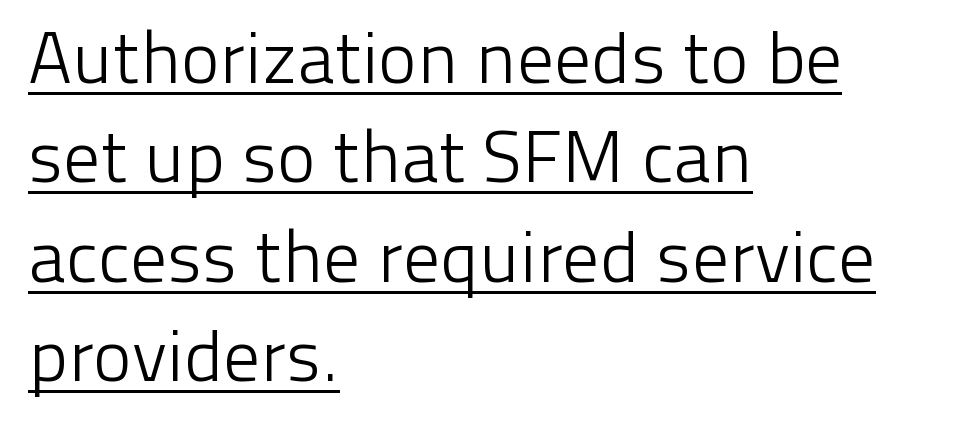
Q: Is the text bold? A: No.
Q: Is the text italic (slanted)? A: No, it is upright.
Q: Is the typeface a serif or a sans-serif typeface? A: Sans-serif.
Q: Is the text underlined? A: Yes.
Q: How is the paragraph aligned? A: Left-aligned.
Q: Is the spacing between letters normal or unusually wide? A: Normal.
Q: Is the spacing between lines tight, normal or loose? A: Normal.
Q: Width (condensed, normal, or wide)? A: Normal.
Q: Stroke contrast? A: Low.
Q: x-height? A: Medium.
Q: Monospaced? A: No.
